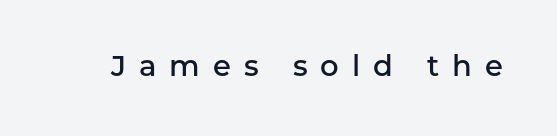
Each word looks stretched out because of the extra space between its letters. The font's upright variant was chosen for this text. The baseline area is clear. Typesetter's note: demi weight, one step under bold. Spacing verdict: proportional, widths tailored to each character.
